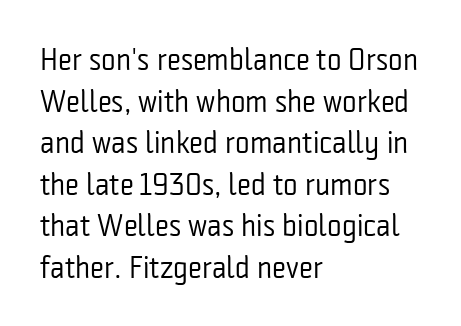
{"serif": "no", "italic": "no", "bold": "no", "weight": "regular", "width": "condensed", "stroke_contrast": "low", "x_height": "medium", "monospaced": "no", "underline": "no", "align": "left", "line_spacing": "normal", "line_spacing_ratio": 1.34, "letter_spacing": "normal", "letter_spacing_em": 0.0, "glyph_px": 31}
